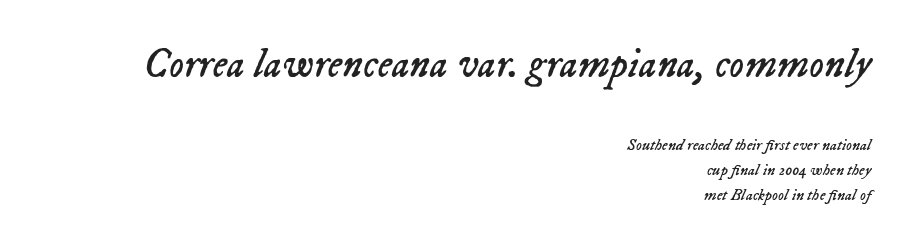
Q: Is the text bold? A: No.
Q: Is the text italic (slanted)? A: Yes, it leans right by about 23 degrees.
Q: Is the text underlined? A: No.
Q: How is the paragraph aligned? A: Right-aligned.
Q: Is the spacing between letters normal or unusually wide? A: Normal.
Q: Is the spacing between lines tight, normal or loose? A: Normal.
Q: Which block of text is set in a larger size, the first (top) or the second (bottom)? A: The first (top) one.
Q: Width (condensed, normal, or wide)? A: Normal.
Q: Stroke contrast? A: Low.
Q: x-height? A: Medium.
Q: Monospaced? A: No.
